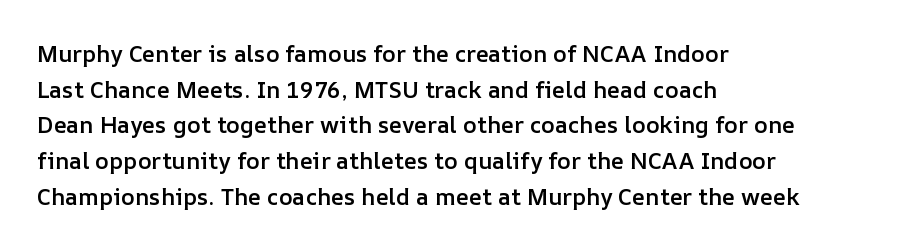
Notice how the passage keeps a crisp vertical edge on the left only. You could call the tracking neutral — neither tight nor loose. Compared with an ordinary text face, these strokes are moderately heavier — a semibold. No italicization has been applied; the sample stays upright.
